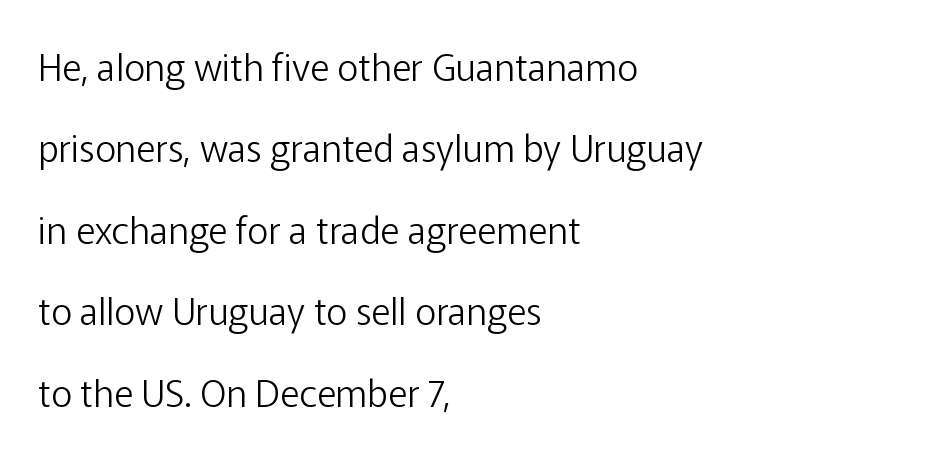
Each word holds together tightly as a unit, with standard inter-letter gaps. Is this a heavy cut? Hardly; it is regular or lighter. The rendering anchors every line to the left-hand side. Italic? Not at all — the glyphs are vertical. The space beneath each line is pristine and unruled.
